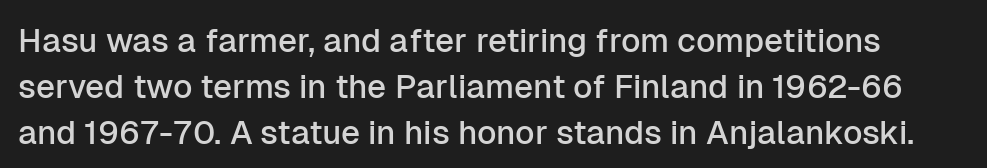
{"serif": "no", "italic": "no", "width": "normal", "stroke_contrast": "low", "x_height": "medium", "monospaced": "no", "underline": "no", "line_spacing": "normal", "line_spacing_ratio": 1.4, "letter_spacing": "normal", "letter_spacing_em": 0.0, "glyph_px": 33}
